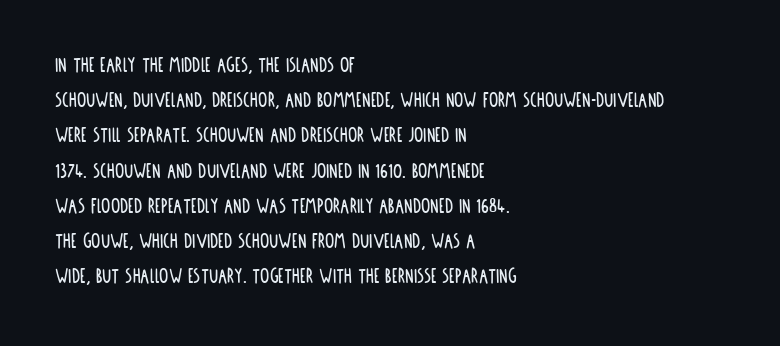
{"italic": "no", "underline": "no", "align": "left", "line_spacing": "normal", "line_spacing_ratio": 1.53, "letter_spacing": "normal", "letter_spacing_em": 0.0, "glyph_px": 23}
